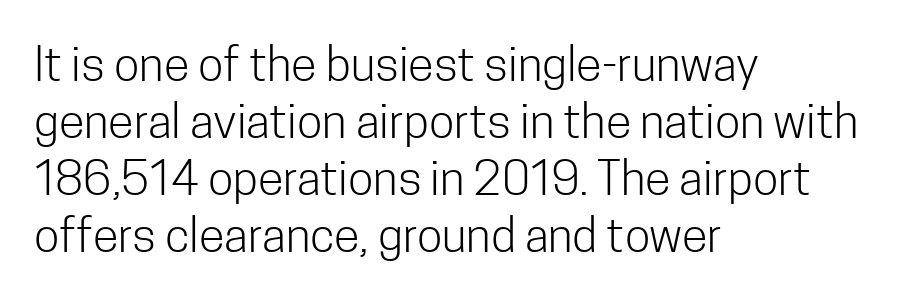
Type without underlining. The line texture is even and compact thanks to regular tracking. Each letter keeps its own natural width here, so spacing adapts to shape. Weight: regular or lighter.
